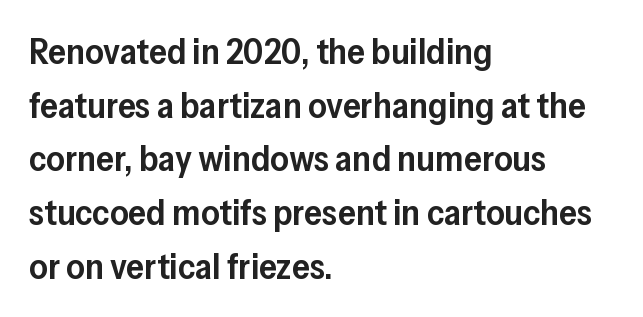
Q: Is the text bold? A: Semi-bold.
Q: Is the text italic (slanted)? A: No, it is upright.
Q: Is the typeface a serif or a sans-serif typeface? A: Sans-serif.
Q: Is the text underlined? A: No.
Q: How is the paragraph aligned? A: Left-aligned.
Q: Is the spacing between letters normal or unusually wide? A: Normal.
Q: Is the spacing between lines tight, normal or loose? A: Normal.
Q: Width (condensed, normal, or wide)? A: Normal.
Q: Stroke contrast? A: Low.
Q: x-height? A: Medium.
Q: Monospaced? A: No.
